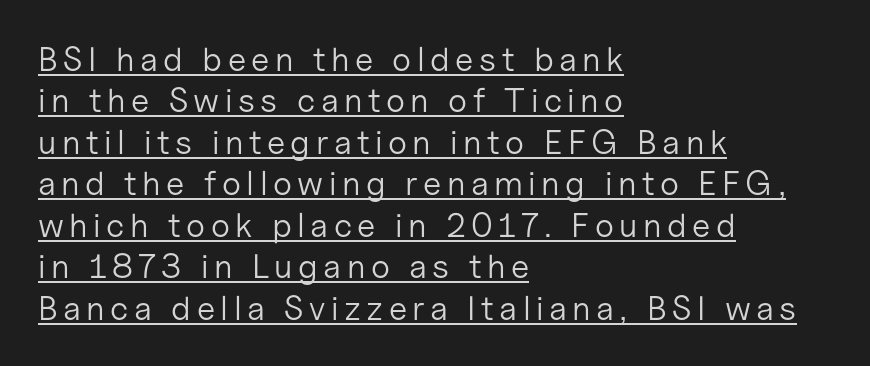
Q: Is the text bold? A: No.
Q: Is the text italic (slanted)? A: No, it is upright.
Q: Is the typeface a serif or a sans-serif typeface? A: Sans-serif.
Q: Is the text underlined? A: Yes.
Q: How is the paragraph aligned? A: Left-aligned.
Q: Width (condensed, normal, or wide)? A: Normal.
Q: Stroke contrast? A: Low.
Q: x-height? A: Medium.
Q: Monospaced? A: No.
